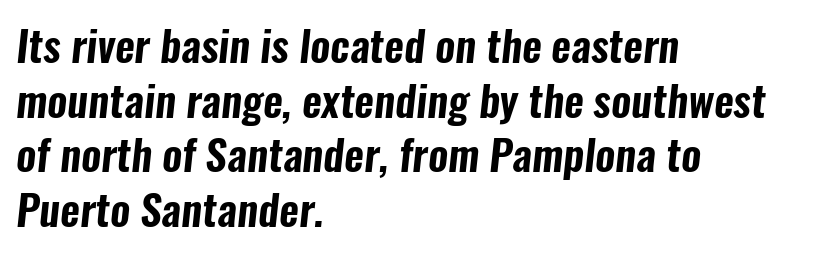
Q: Is the typeface a serif or a sans-serif typeface? A: Sans-serif.
Q: Is the text underlined? A: No.
Q: How is the paragraph aligned? A: Left-aligned.
Q: Is the spacing between letters normal or unusually wide? A: Normal.
Q: Is the spacing between lines tight, normal or loose? A: Normal.
Q: Width (condensed, normal, or wide)? A: Condensed.
Q: Stroke contrast? A: Low.
Q: x-height? A: Medium.
Q: Monospaced? A: No.
